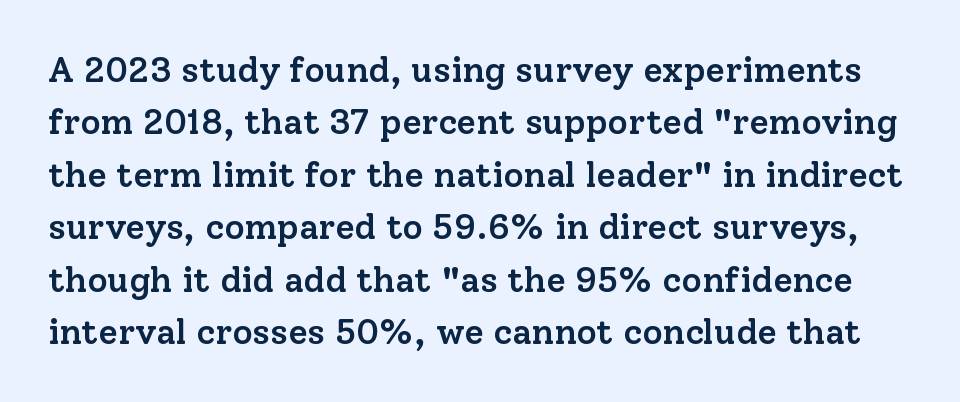
Q: Is the text bold? A: Semi-bold.
Q: Is the text italic (slanted)? A: No, it is upright.
Q: Is the typeface a serif or a sans-serif typeface? A: Serif.
Q: Is the text underlined? A: No.
Q: Is the spacing between letters normal or unusually wide? A: Normal.
Q: Is the spacing between lines tight, normal or loose? A: Normal.
Q: Width (condensed, normal, or wide)? A: Normal.
Q: Stroke contrast? A: Low.
Q: x-height? A: Medium.
Q: Monospaced? A: No.
